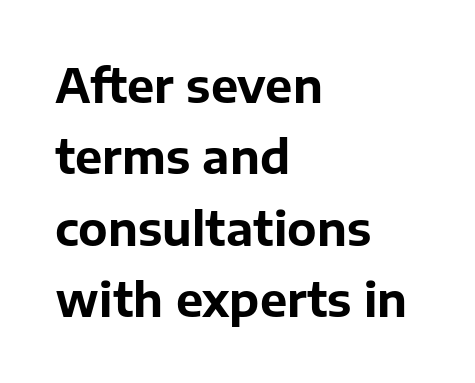
{"serif": "no", "italic": "no", "bold": "yes", "weight": "bold", "width": "normal", "stroke_contrast": "low", "x_height": "medium", "monospaced": "no", "underline": "no", "align": "left", "line_spacing": "normal", "line_spacing_ratio": 1.55, "letter_spacing": "normal", "letter_spacing_em": 0.0, "glyph_px": 46}
